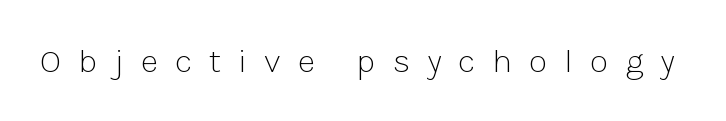
{"serif": "no", "italic": "no", "bold": "no", "weight": "light", "width": "normal", "stroke_contrast": "low", "x_height": "medium", "monospaced": "no", "underline": "no", "letter_spacing": "wide", "letter_spacing_em": 0.5, "glyph_px": 34}
